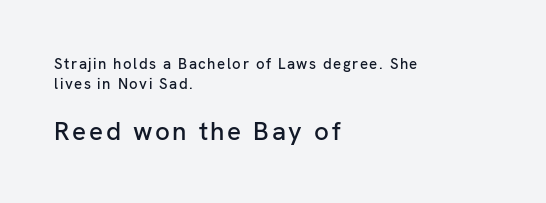
{"italic": "no", "underline": "no", "align": "left", "line_spacing": "normal", "line_spacing_ratio": 1.31, "larger_block": "second", "size_ratio": 1.73, "glyph_px": 26}
